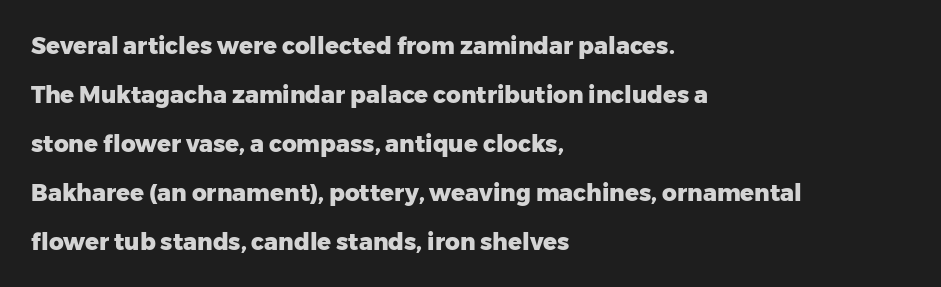
Designer's note — italics off, roman on. Spacing between characters is what you'd get straight out of the box. The rag falls on the right side of this text block. The passage shown is emphatically bold.
